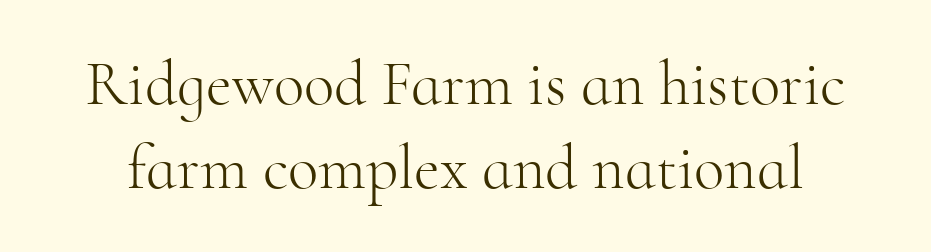
{"serif": "yes", "italic": "no", "bold": "no", "weight": "light", "width": "normal", "stroke_contrast": "high", "x_height": "small", "monospaced": "no", "underline": "no", "line_spacing": "normal", "line_spacing_ratio": 1.33, "letter_spacing": "normal", "letter_spacing_em": 0.0, "glyph_px": 63}
